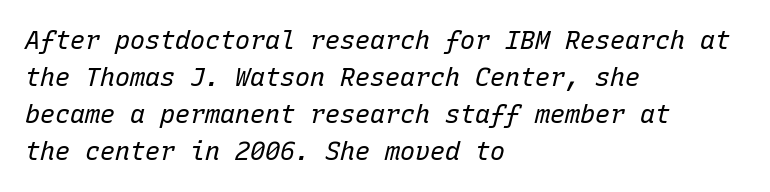
Observe the lean: these are italic letterforms. What's the leading like? Ordinary, nothing unusual. All the whitespace from short lines collects on the right. In terms of letterspacing, this is plain default setting. Underline: absent. The font is comparable to plain body text, perhaps lighter.
